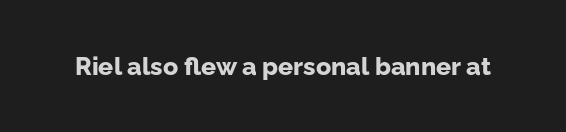
Q: Is the text bold? A: Yes.
Q: Is the text italic (slanted)? A: No, it is upright.
Q: Is the text underlined? A: No.
Q: Is the spacing between letters normal or unusually wide? A: Normal.
